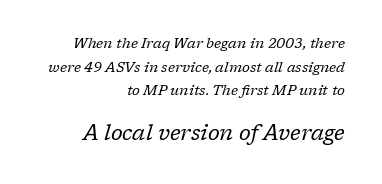
The image shows 21 px text type, italic (leaning right); set right-aligned, normal line spacing (1.68x), normal letter spacing, not underlined; the second (bottom) block is 1.5x larger.
